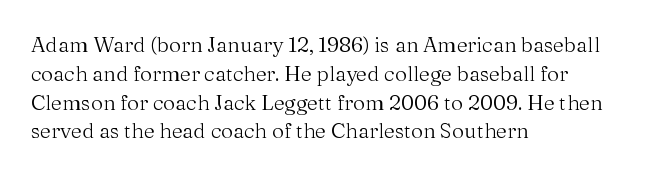
Each new line begins a customary step beneath the previous one. Stems here are at most as thick as an everyday book face. Words appear dense and cohesive because spacing is normal. Descenders hang freely into open space. The axis of the letterforms is exactly vertical.
